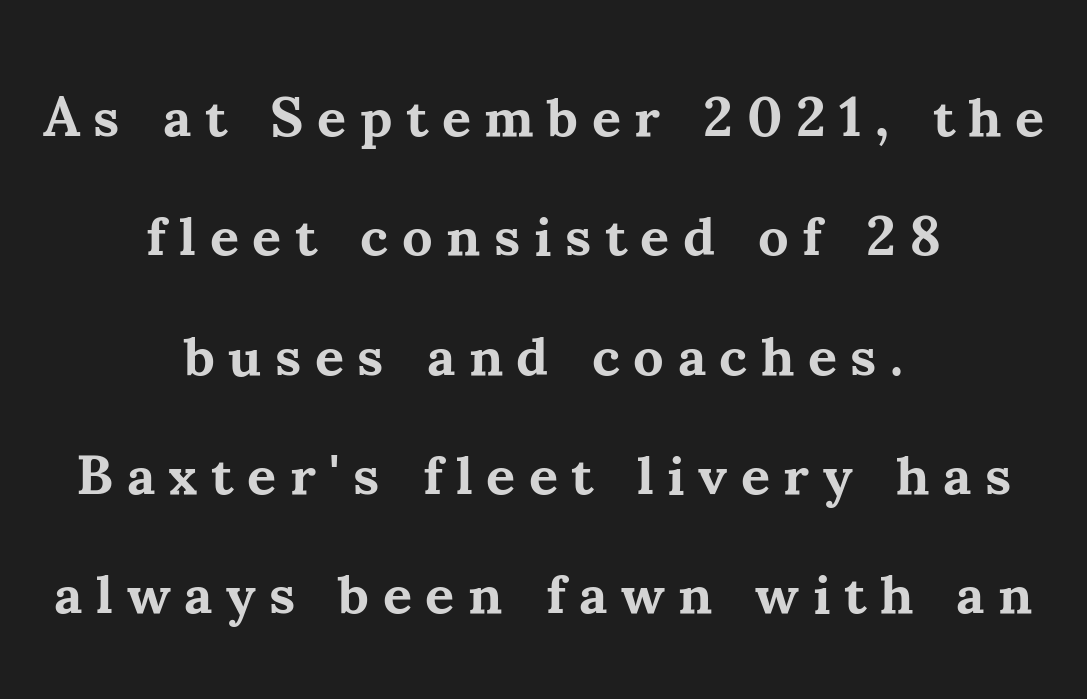
Q: Is the text bold? A: Yes.
Q: Is the text italic (slanted)? A: No, it is upright.
Q: Is the typeface a serif or a sans-serif typeface? A: Serif.
Q: Is the text underlined? A: No.
Q: How is the paragraph aligned? A: Centered.
Q: Is the spacing between letters normal or unusually wide? A: Unusually wide.
Q: Is the spacing between lines tight, normal or loose? A: Loose.
Q: Width (condensed, normal, or wide)? A: Normal.
Q: Stroke contrast? A: Medium.
Q: x-height? A: Small.
Q: Monospaced? A: No.
